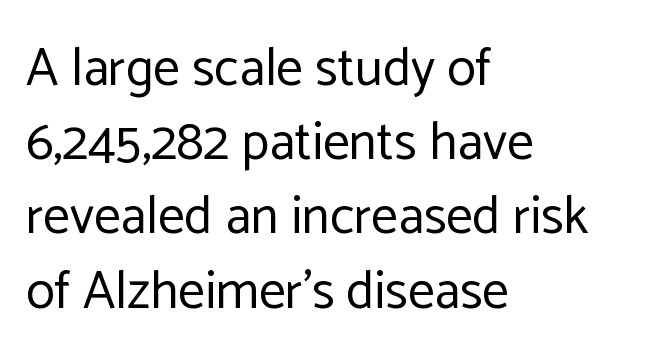
Is there any slant? The stems are plumb. Do the characters align in a grid? No, the font is proportional. Words appear dense and cohesive because spacing is normal. This rendering features lettering with no underline.
